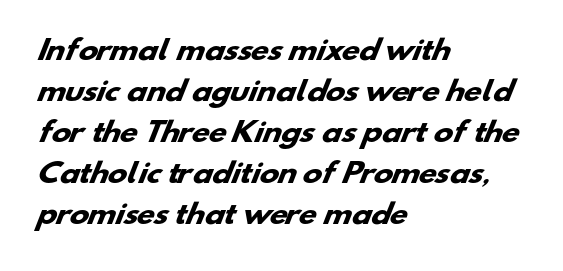
The image shows 26 px bold type; set left-aligned, normal line spacing (1.58x), normal letter spacing, not underlined.
